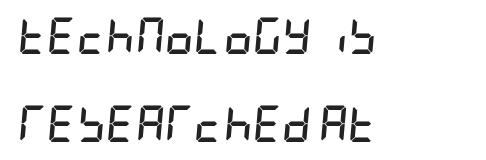
The image shows 36 px semibold, condensed type, italic (leaning right); set left-aligned, loose line spacing (2.44x), normal letter spacing, not underlined; low stroke contrast and a large x-height.
